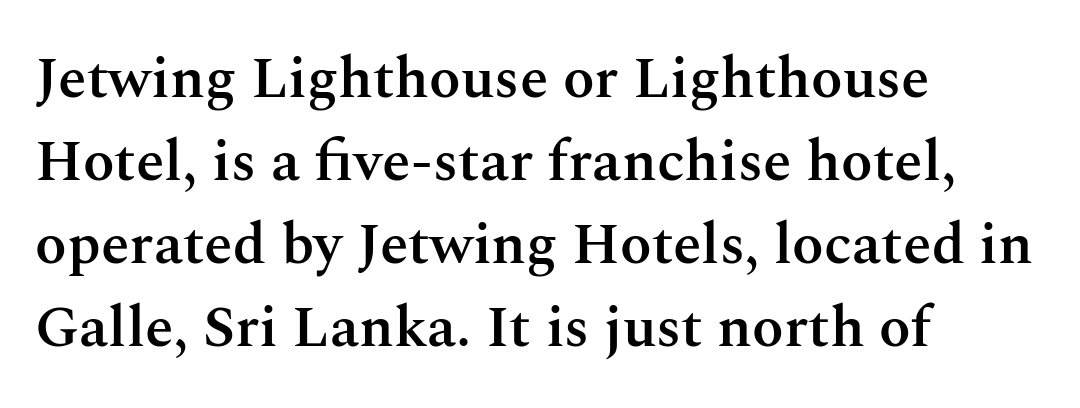
The image shows 58 px semibold serif type, upright; set left-aligned, normal line spacing (1.43x), normal letter spacing, not underlined; medium stroke contrast and a medium x-height.
